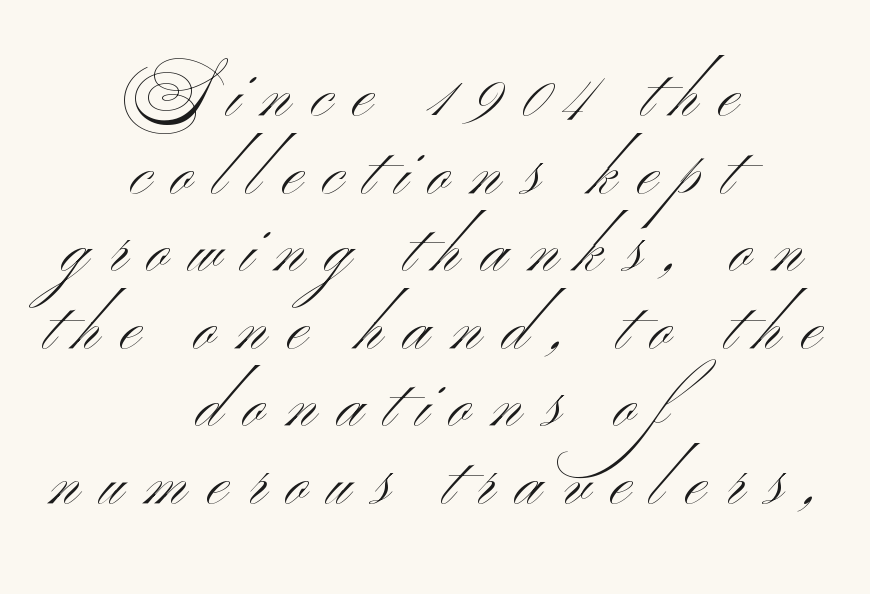
{"serif": "no", "bold": "no", "weight": "light", "width": "wide", "stroke_contrast": "medium", "x_height": "small", "monospaced": "no", "underline": "no", "align": "center", "line_spacing": "tight", "line_spacing_ratio": 1.14, "letter_spacing": "wide", "letter_spacing_em": 0.31, "glyph_px": 68}
